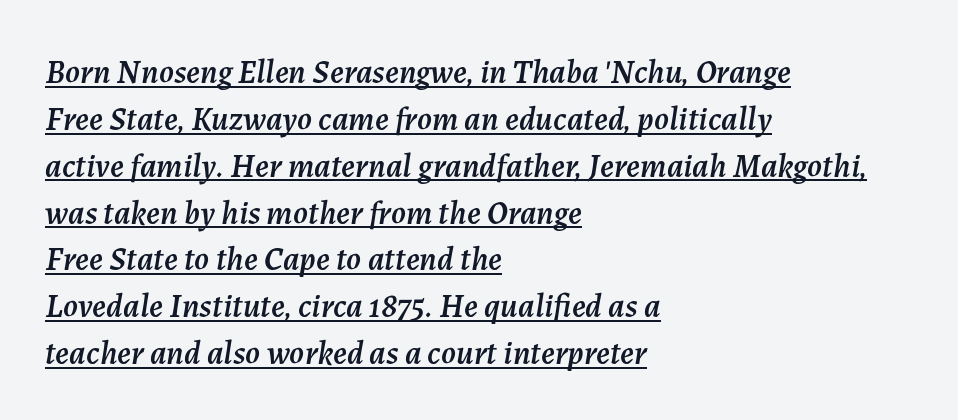
{"italic": "yes", "lean": "right", "slant_degrees": 7, "width": "normal", "stroke_contrast": "medium", "x_height": "medium", "monospaced": "no", "underline": "yes", "align": "left", "line_spacing": "normal", "line_spacing_ratio": 1.42, "letter_spacing": "normal", "letter_spacing_em": 0.0, "glyph_px": 33}
